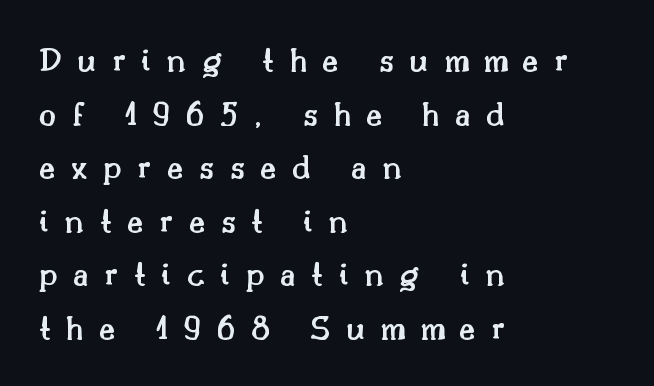
The image shows 35 px semibold serif type, upright; set left-aligned, normal line spacing (1.53x), unusually wide letter spacing (+0.45 em), not underlined; medium stroke contrast and a small x-height.
